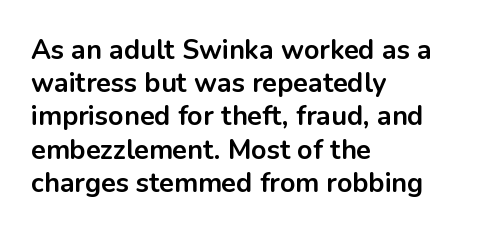
{"italic": "no", "bold": "yes", "underline": "no", "align": "left", "line_spacing_ratio": 1.23, "letter_spacing": "normal", "letter_spacing_em": 0.0, "glyph_px": 27}
